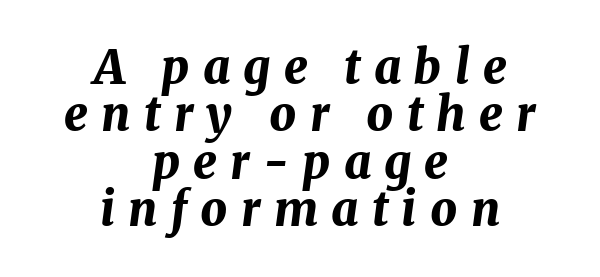
The strip under each line holds only bare page. Compared with an ordinary text face, these strokes are far heavier — a full bold. Horizontally, the lines are justified to the midpoint only. You can tell it's italic because the verticals aren't actually vertical.
